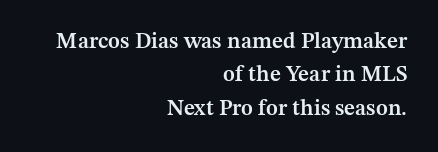
Q: Is the text bold? A: Semi-bold.
Q: Is the text italic (slanted)? A: No, it is upright.
Q: Is the text underlined? A: No.
Q: How is the paragraph aligned? A: Right-aligned.
Q: Is the spacing between letters normal or unusually wide? A: Normal.
Q: Is the spacing between lines tight, normal or loose? A: Normal.
